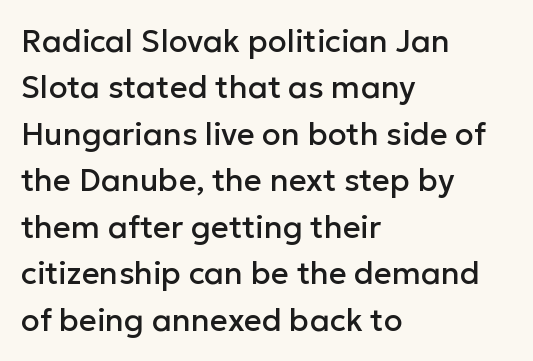
{"serif": "no", "italic": "no", "width": "normal", "stroke_contrast": "low", "x_height": "medium", "monospaced": "no", "underline": "no", "align": "left", "line_spacing": "normal", "line_spacing_ratio": 1.5, "letter_spacing": "normal", "letter_spacing_em": 0.0, "glyph_px": 31}
